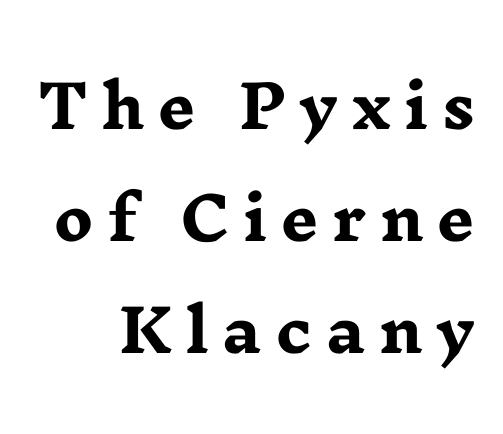
{"serif": "yes", "italic": "no", "bold": "yes", "weight": "heavy", "width": "wide", "stroke_contrast": "low", "x_height": "medium", "monospaced": "no", "underline": "no", "line_spacing": "loose", "line_spacing_ratio": 1.9, "letter_spacing": "wide", "letter_spacing_em": 0.23, "glyph_px": 59}
